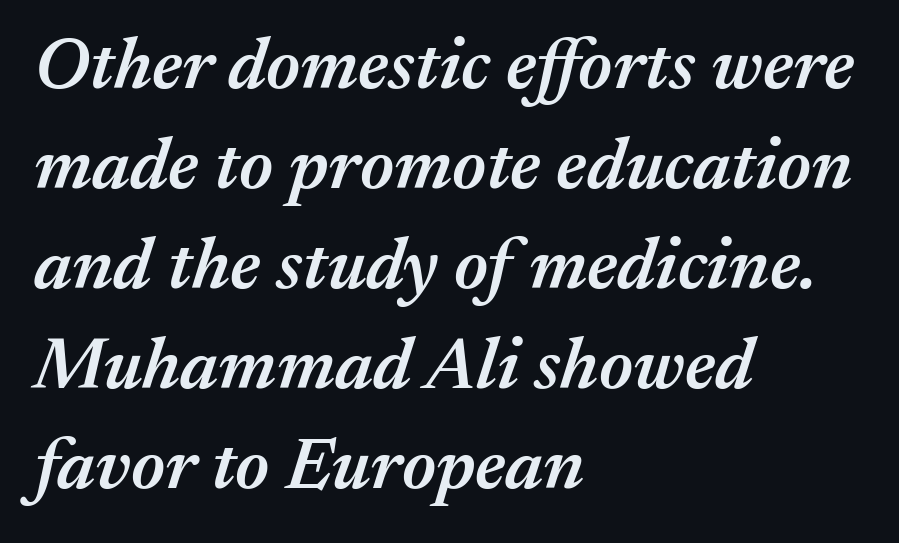
The image shows 73 px semibold type, italic (leaning right); set left-aligned, normal line spacing (1.37x), normal letter spacing, not underlined; medium stroke contrast and a medium x-height.
